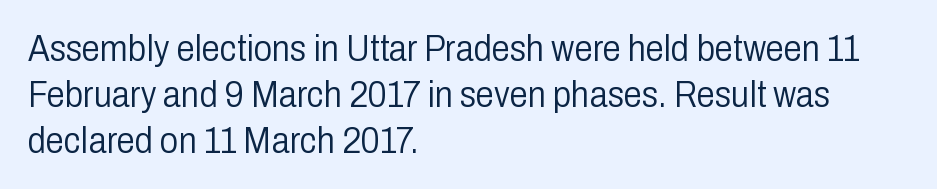
The image shows 37 px light, condensed sans-serif type, upright; set left-aligned, line spacing 1.24x, normal letter spacing, not underlined; low stroke contrast and a medium x-height.
